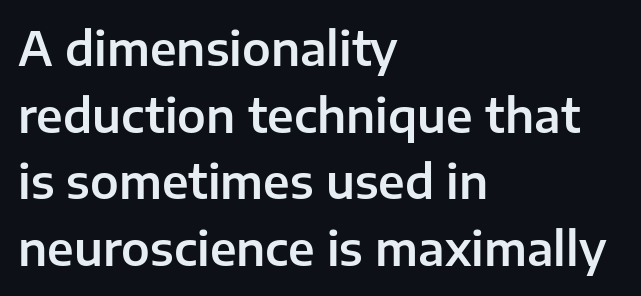
Do the letters lean? They stand straight. The rendering anchors every line to the left-hand side. Letterform terminals end flat and unadorned throughout the passage. Only glyphs here, with clear space below each row. The leading is moderate, giving the passage an even texture. The letters advance in unequal steps, a hallmark of proportional type.
